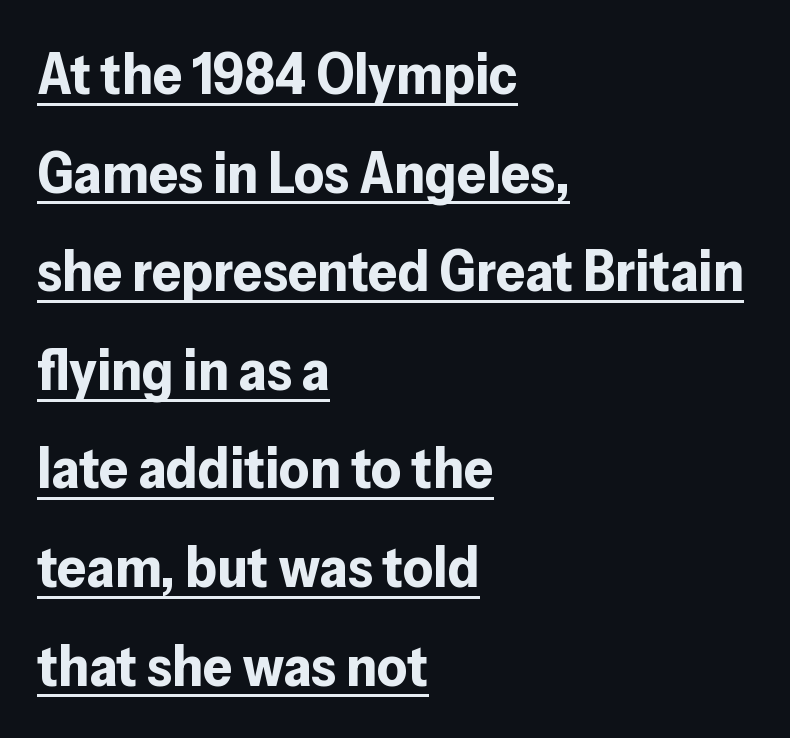
The image shows 58 px bold sans-serif type, upright; set left-aligned, normal line spacing (1.7x), normal letter spacing, underlined; low stroke contrast and a medium x-height.
